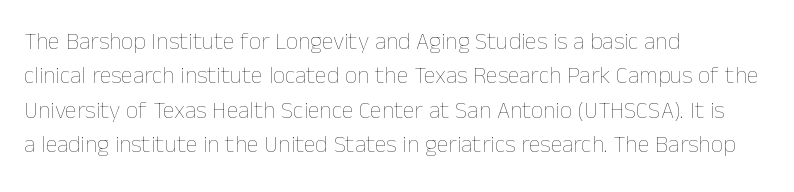
The image shows 24 px text type, upright; set left-aligned, normal line spacing (1.43x), normal letter spacing, not underlined.
